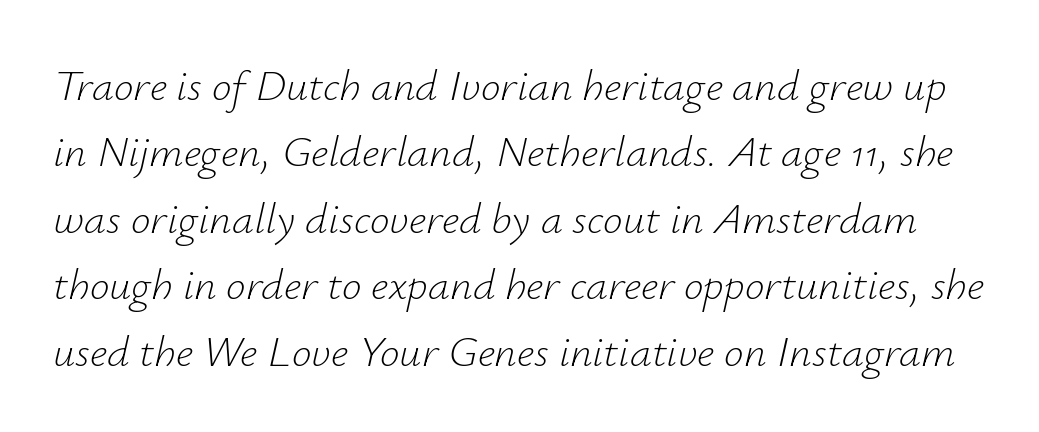
Q: Is the text bold? A: No.
Q: Is the text italic (slanted)? A: Yes, it leans right by about 12 degrees.
Q: Is the text underlined? A: No.
Q: Is the spacing between letters normal or unusually wide? A: Normal.
Q: Is the spacing between lines tight, normal or loose? A: Normal.
Q: Width (condensed, normal, or wide)? A: Normal.
Q: Stroke contrast? A: Low.
Q: x-height? A: Small.
Q: Monospaced? A: No.
